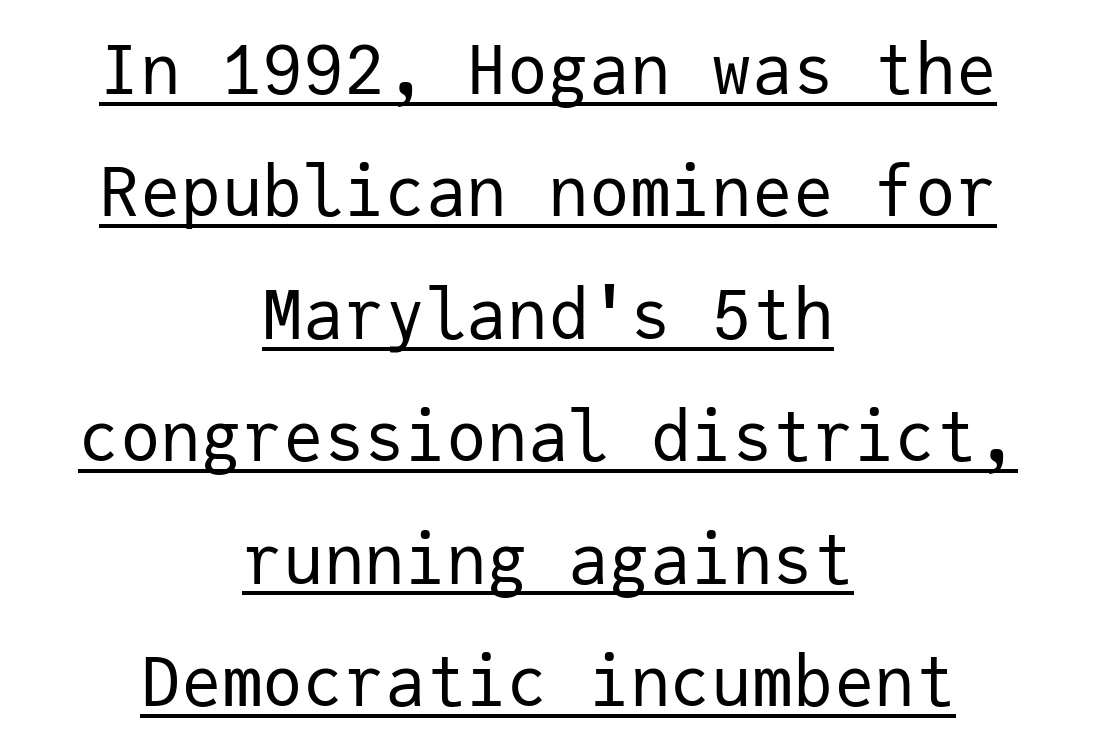
Q: Is the text bold? A: No.
Q: Is the text italic (slanted)? A: No, it is upright.
Q: Is the typeface a serif or a sans-serif typeface? A: Sans-serif.
Q: Is the text underlined? A: Yes.
Q: How is the paragraph aligned? A: Centered.
Q: Is the spacing between letters normal or unusually wide? A: Normal.
Q: Width (condensed, normal, or wide)? A: Normal.
Q: Stroke contrast? A: Low.
Q: x-height? A: Medium.
Q: Monospaced? A: Yes.
